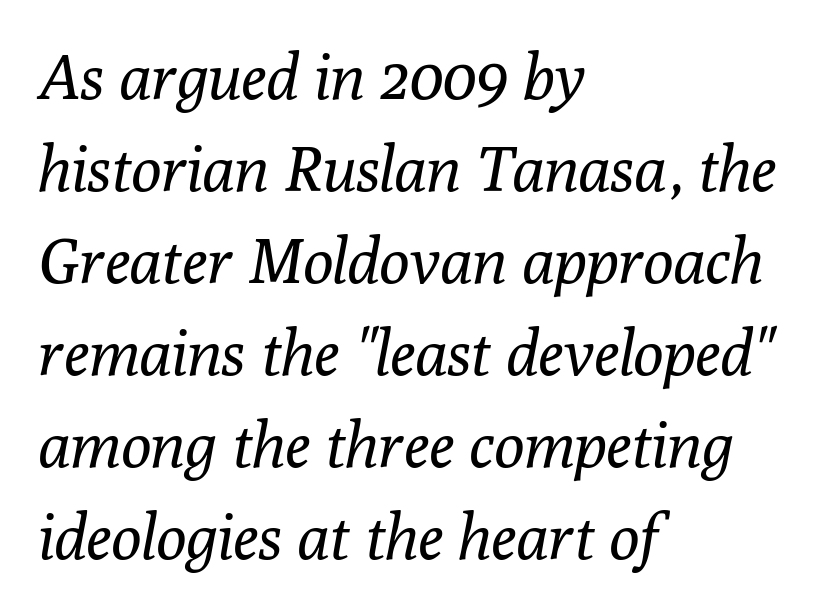
Where is the straight margin? On the left. Students, observe: this is what conventionally led text looks like. Slanted lettering throughout. The type family on display is of the serif kind. Honestly, there is no underline to notice here at all.
